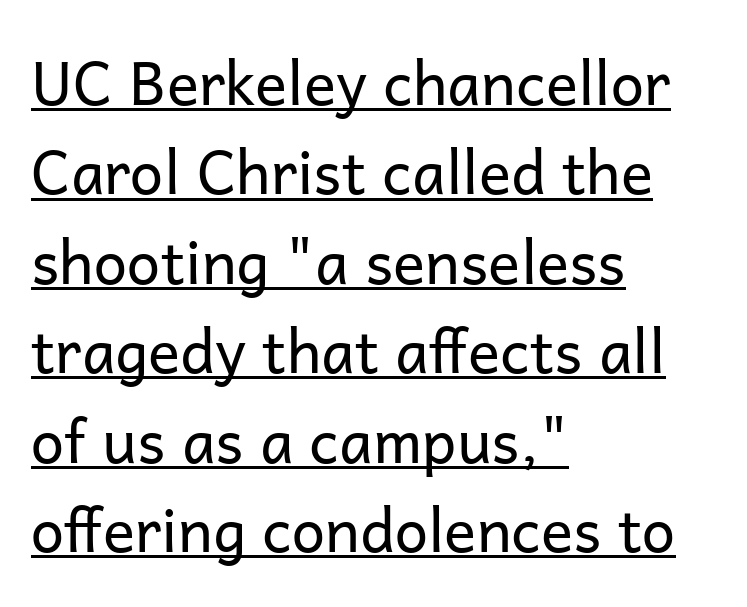
The image shows 60 px regular-weight sans-serif type, upright; set left-aligned, normal line spacing (1.49x), normal letter spacing, underlined; low stroke contrast and a medium x-height.
